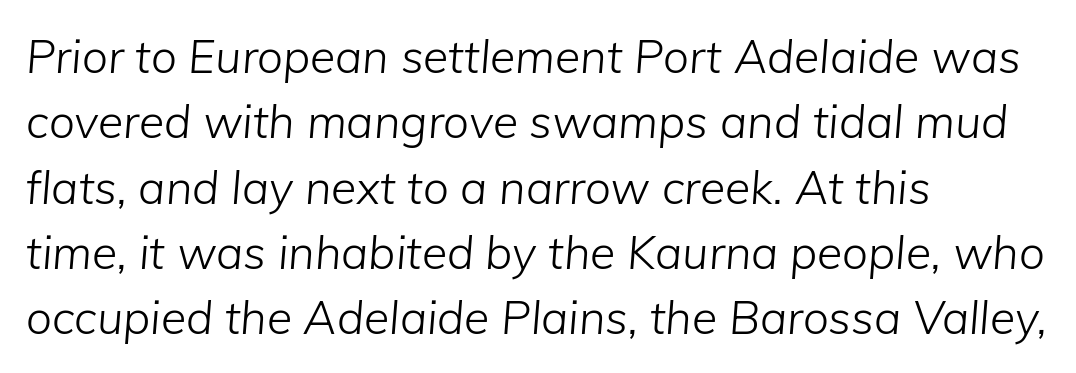
The image shows 46 px light type, italic (leaning right); set left-aligned, normal line spacing (1.42x), normal letter spacing, not underlined; low stroke contrast and a medium x-height.
